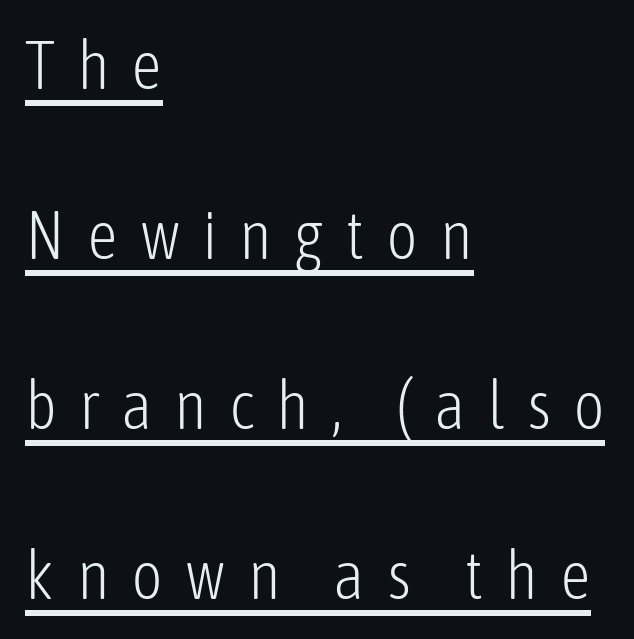
The image shows 68 px light, condensed sans-serif type, upright; set left-aligned, loose line spacing (2.5x), unusually wide letter spacing (+0.32 em), underlined; low stroke contrast and a medium x-height.
